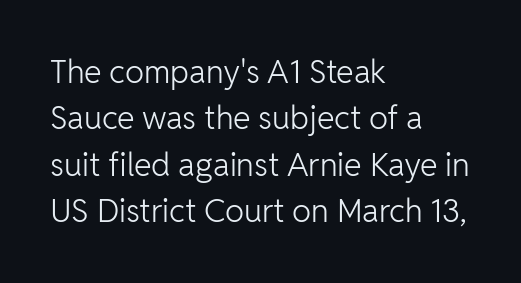
Q: Is the text bold? A: No.
Q: Is the text italic (slanted)? A: No, it is upright.
Q: Is the typeface a serif or a sans-serif typeface? A: Sans-serif.
Q: Is the text underlined? A: No.
Q: How is the paragraph aligned? A: Left-aligned.
Q: Is the spacing between letters normal or unusually wide? A: Normal.
Q: Is the spacing between lines tight, normal or loose? A: Normal.
Q: Width (condensed, normal, or wide)? A: Normal.
Q: Stroke contrast? A: Low.
Q: x-height? A: Medium.
Q: Monospaced? A: No.
